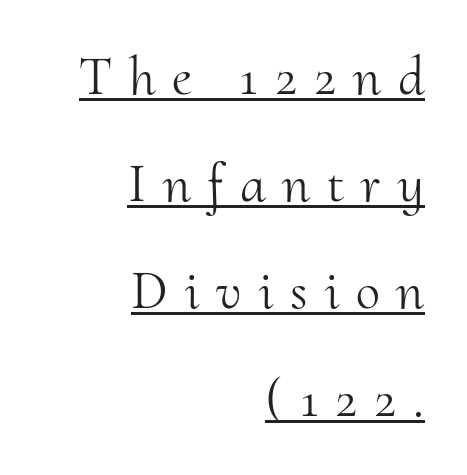
The image shows 55 px light serif type, upright; set right-aligned, loose line spacing (1.95x), unusually wide letter spacing (+0.31 em), underlined; medium stroke contrast and a small x-height.
